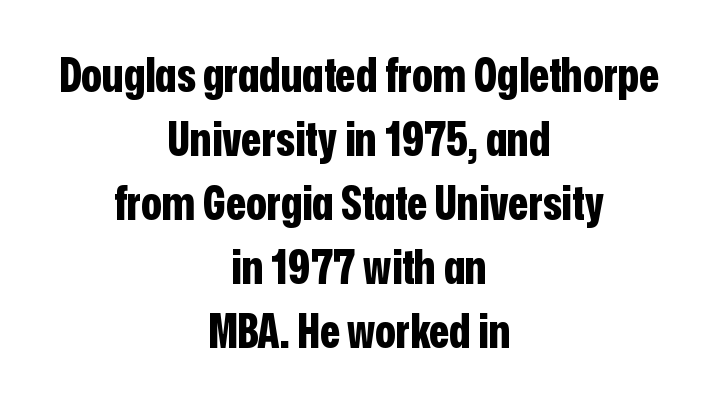
Note the varied advance widths — an 'i' is clearly narrower than an 'm'. Students, this is bold: see how much ink each stroke carries. Just letters on the line, the space beneath them empty. Nothing unusual about the tracking: characters are spaced as the font intends. Are there feet on the stems? There aren't — it's a sans. A typesetter would call this leading conventional body-copy spacing.
